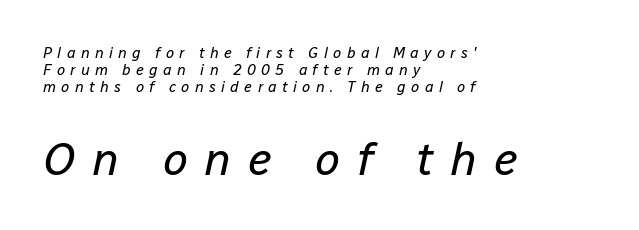
{"italic": "yes", "lean": "right", "slant_degrees": 12, "bold": "no", "weight": "regular", "width": "normal", "stroke_contrast": "low", "x_height": "medium", "monospaced": "no", "underline": "no", "align": "left", "line_spacing": "tight", "line_spacing_ratio": 1.13, "letter_spacing": "wide", "letter_spacing_em": 0.35, "larger_block": "second", "size_ratio": 3.07, "glyph_px": 46}
